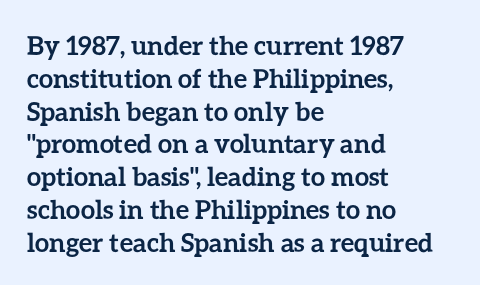
Q: Is the text bold? A: Yes.
Q: Is the text italic (slanted)? A: No, it is upright.
Q: Is the text underlined? A: No.
Q: How is the paragraph aligned? A: Left-aligned.
Q: Is the spacing between letters normal or unusually wide? A: Normal.
Q: Is the spacing between lines tight, normal or loose? A: Normal.
